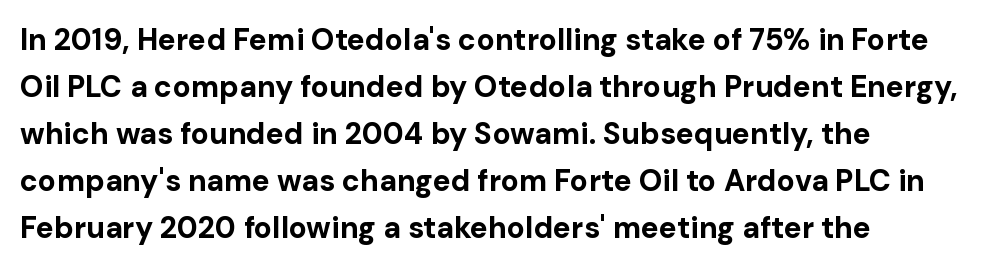
{"serif": "no", "italic": "no", "bold": "yes", "weight": "bold", "width": "normal", "stroke_contrast": "low", "x_height": "medium", "monospaced": "no", "underline": "no", "align": "left", "line_spacing": "normal", "line_spacing_ratio": 1.57, "letter_spacing": "normal", "letter_spacing_em": 0.0, "glyph_px": 30}
